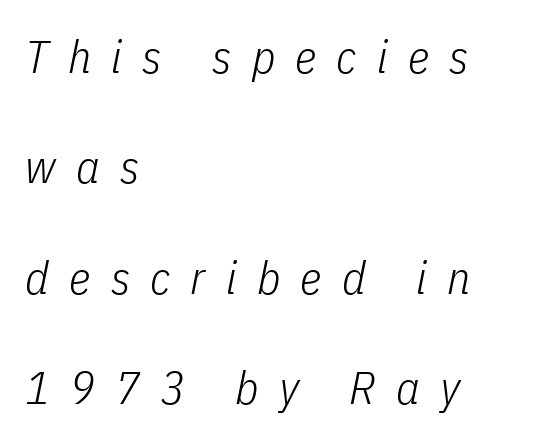
The image shows 46 px light, condensed type, italic (leaning right); set left-aligned, loose line spacing (2.4x), unusually wide letter spacing (+0.44 em), not underlined; low stroke contrast and a medium x-height.
